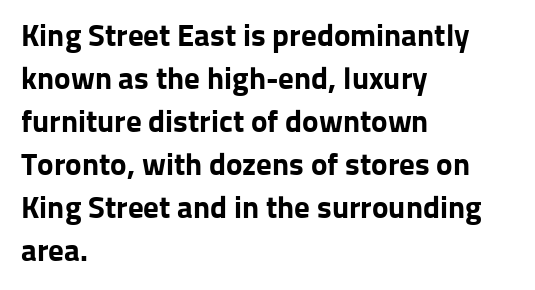
Q: Is the text bold? A: Yes.
Q: Is the text italic (slanted)? A: No, it is upright.
Q: Is the typeface a serif or a sans-serif typeface? A: Sans-serif.
Q: Is the text underlined? A: No.
Q: How is the paragraph aligned? A: Left-aligned.
Q: Is the spacing between letters normal or unusually wide? A: Normal.
Q: Is the spacing between lines tight, normal or loose? A: Normal.
Q: Width (condensed, normal, or wide)? A: Normal.
Q: Stroke contrast? A: Low.
Q: x-height? A: Medium.
Q: Monospaced? A: No.
